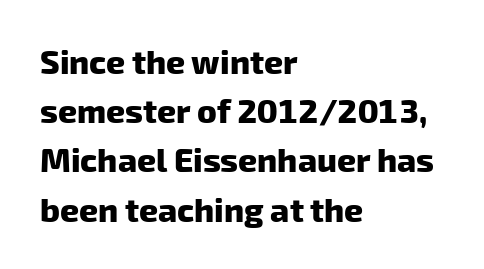
{"serif": "no", "bold": "yes", "weight": "heavy", "width": "normal", "stroke_contrast": "low", "x_height": "medium", "monospaced": "no", "underline": "no", "align": "left", "line_spacing": "normal", "line_spacing_ratio": 1.49, "letter_spacing": "normal", "letter_spacing_em": 0.0, "glyph_px": 33}
